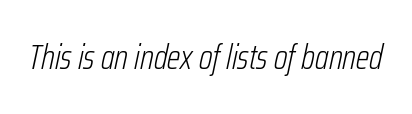
The image shows 35 px light, condensed type, italic (leaning right); set normal letter spacing, not underlined; low stroke contrast and a medium x-height.
